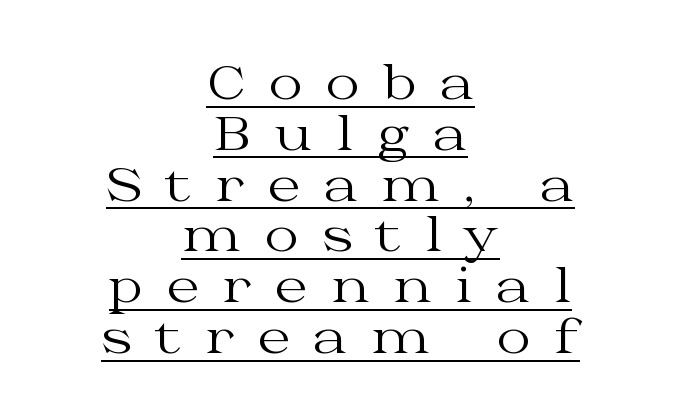
{"serif": "yes", "italic": "no", "bold": "no", "weight": "regular", "width": "wide", "stroke_contrast": "medium", "x_height": "medium", "monospaced": "no", "underline": "yes", "align": "center", "line_spacing": "tight", "line_spacing_ratio": 1.08, "letter_spacing": "wide", "letter_spacing_em": 0.5, "glyph_px": 47}
